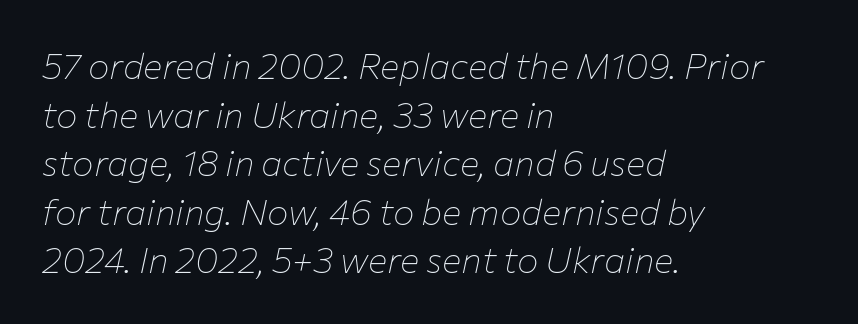
Alignment: flush left. These lines are rendered in a variable-pitch font. Descender tails drop into unmarked territory. Evenly set lines give the paragraph a standard silhouette. The face used here has a pronounced slope to its letters.
